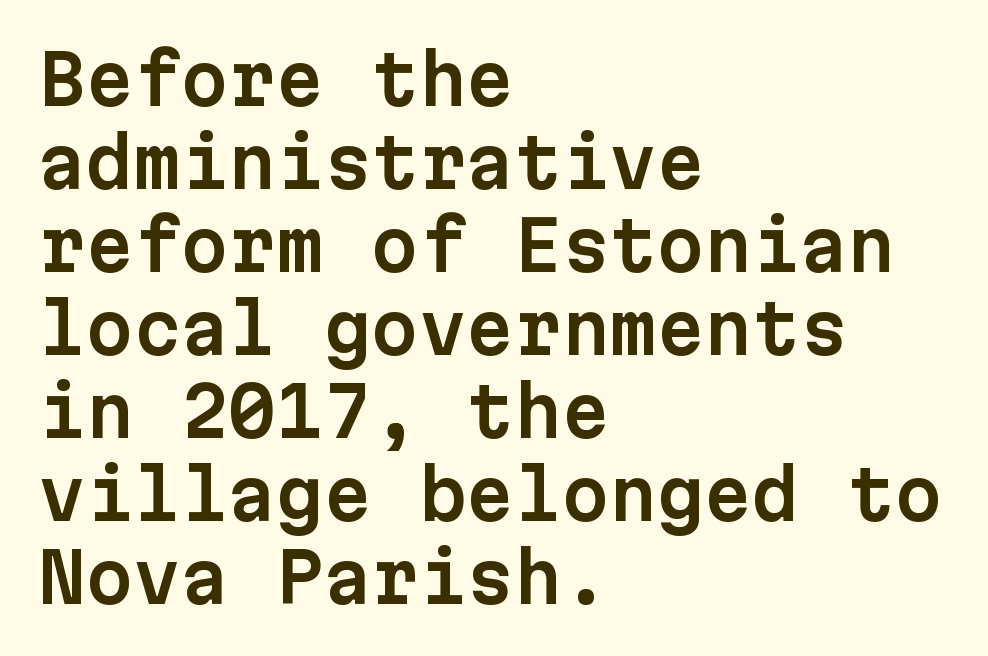
This sample uses plain, unmodified letter spacing. Grotesque or geometric, the face here clearly has no serifs. A typesetter would call this monospace, since all characters share one set width. Horizontally, the lines are justified to the leading edge only.
